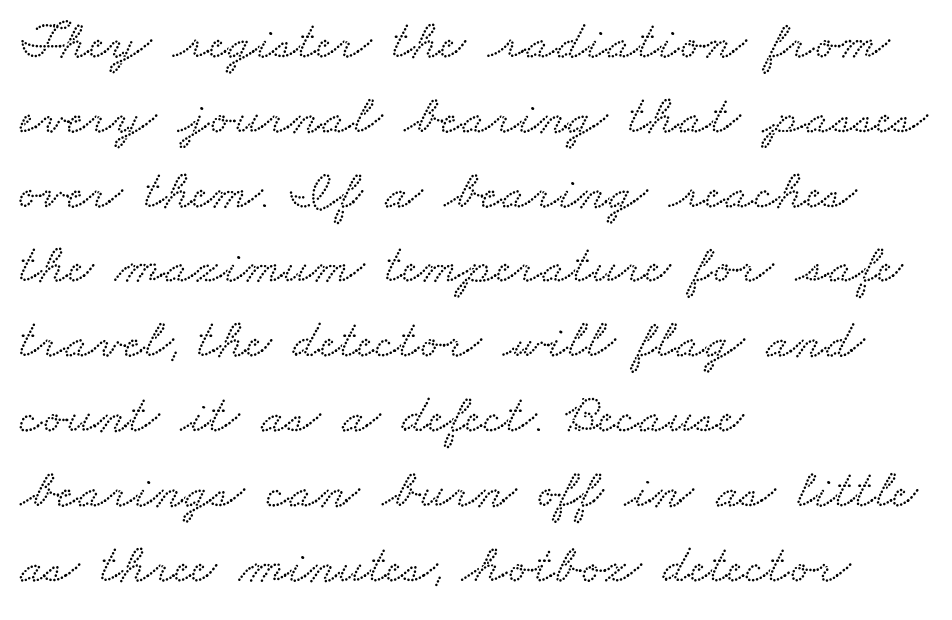
The image shows 55 px wide serif type; set left-aligned, normal line spacing (1.36x), normal letter spacing, not underlined; low stroke contrast and a small x-height.
